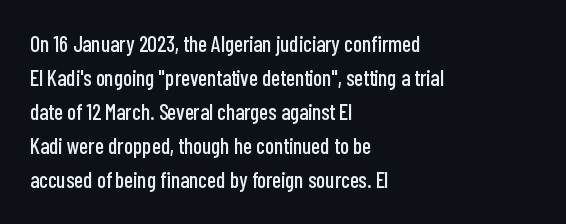
{"italic": "no", "underline": "no", "align": "left", "line_spacing": "normal", "line_spacing_ratio": 1.55, "letter_spacing": "normal", "letter_spacing_em": 0.0, "glyph_px": 22}
